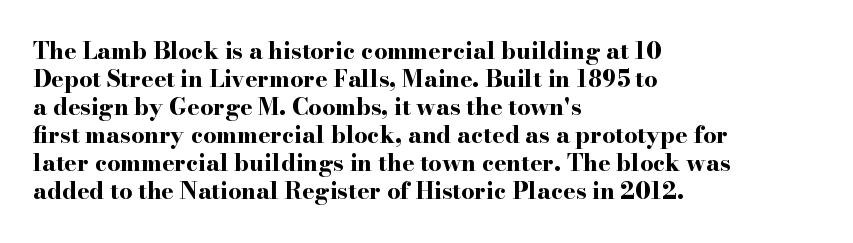
The image shows 23 px bold type, upright; set left-aligned, line spacing 1.22x, normal letter spacing, not underlined.
